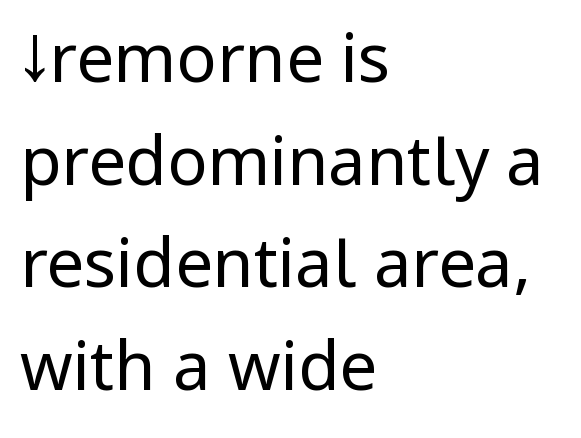
{"serif": "no", "italic": "no", "bold": "no", "weight": "regular", "width": "condensed", "stroke_contrast": "low", "underline": "no", "align": "left", "line_spacing": "normal", "line_spacing_ratio": 1.53, "letter_spacing": "normal", "letter_spacing_em": 0.0, "glyph_px": 67}
